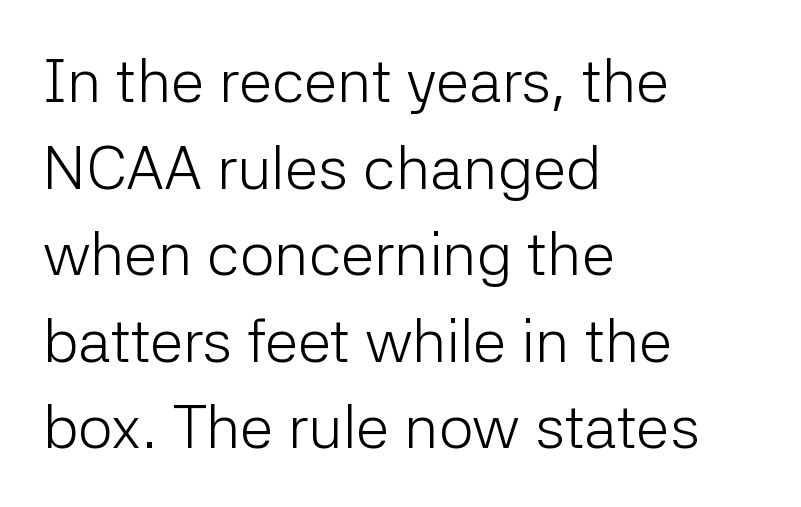
The image shows 61 px light sans-serif type, upright; set left-aligned, normal line spacing (1.42x), normal letter spacing, not underlined; low stroke contrast and a medium x-height.
